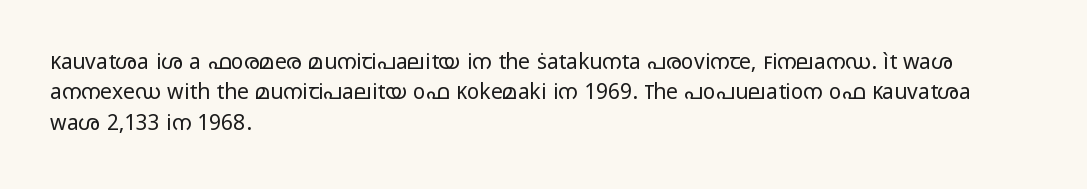
The image shows 21 px text type, upright; set left-aligned, normal line spacing (1.45x), normal letter spacing, not underlined.
